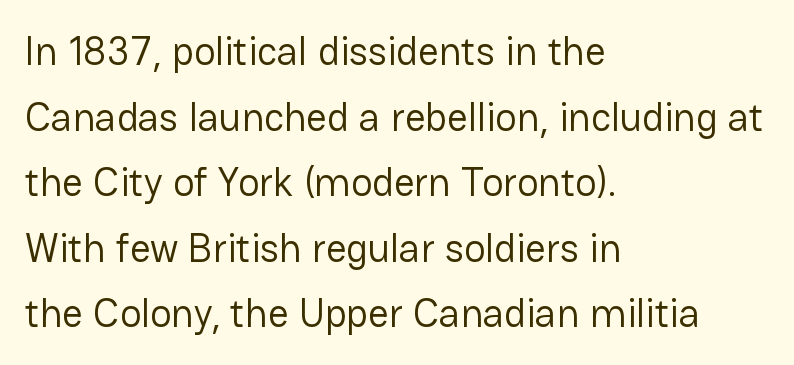
The image shows 40 px regular-weight sans-serif type, upright; set left-aligned, normal line spacing (1.64x), normal letter spacing, not underlined; low stroke contrast and a medium x-height.
